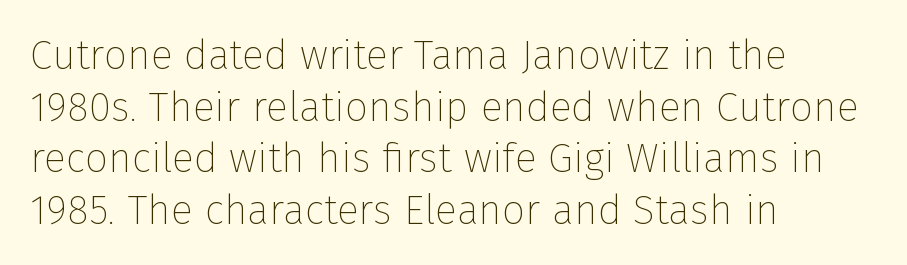
The image shows 41 px thin sans-serif type, upright; set left-aligned, normal line spacing (1.26x), normal letter spacing, not underlined; low stroke contrast and a medium x-height.
